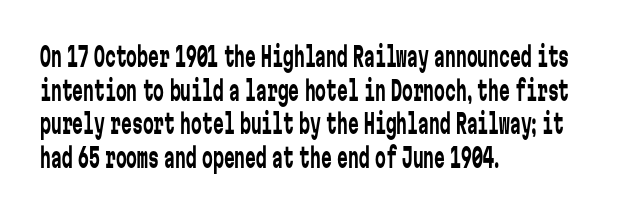
{"italic": "no", "bold": "no", "underline": "no", "align": "left", "line_spacing": "normal", "line_spacing_ratio": 1.25, "letter_spacing": "normal", "letter_spacing_em": 0.0, "glyph_px": 27}
